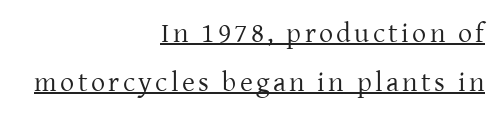
Quick note: underline on. The characters display serif detailing at their extremities. Notice how the stems are strictly vertical — no italics here. Is this a fixed-width face? No — the glyphs have proportional, varying widths. A student would call this right alignment; a typographer would say flush right, rag left. This reads as an unemphasized weight, regular at the heaviest.
